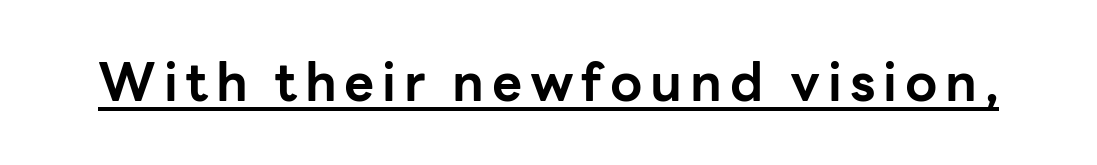
{"serif": "no", "italic": "no", "bold": "yes", "weight": "bold", "width": "normal", "stroke_contrast": "low", "x_height": "medium", "monospaced": "no", "underline": "yes", "glyph_px": 52}
